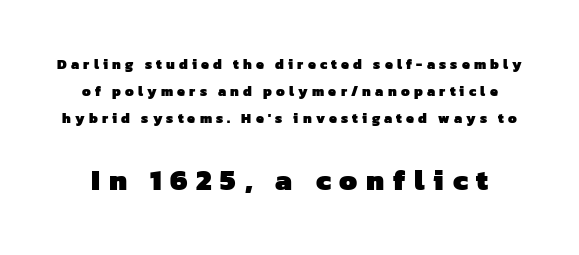
{"serif": "no", "bold": "yes", "weight": "heavy", "width": "normal", "stroke_contrast": "low", "x_height": "medium", "monospaced": "no", "underline": "no", "line_spacing": "loose", "line_spacing_ratio": 1.94, "letter_spacing": "wide", "letter_spacing_em": 0.3, "larger_block": "second", "size_ratio": 2.07, "glyph_px": 29}
